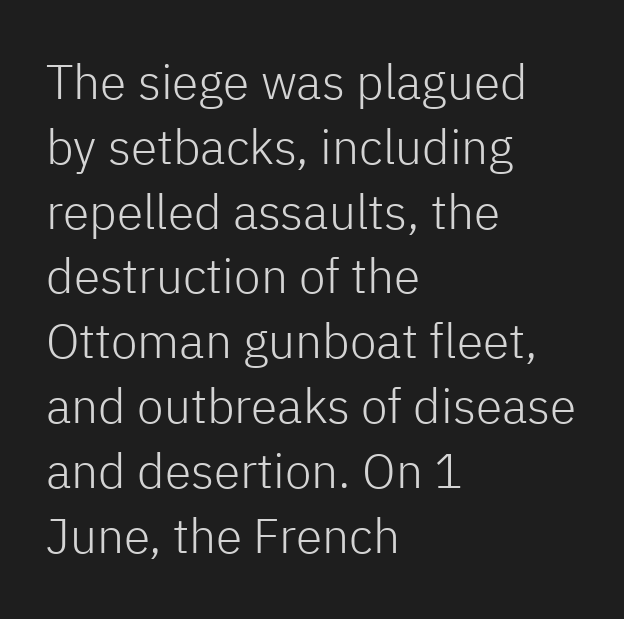
{"serif": "no", "italic": "no", "bold": "no", "weight": "light", "width": "normal", "stroke_contrast": "low", "x_height": "medium", "monospaced": "no", "underline": "no", "align": "left", "line_spacing": "normal", "line_spacing_ratio": 1.35, "letter_spacing": "normal", "letter_spacing_em": 0.0, "glyph_px": 48}
